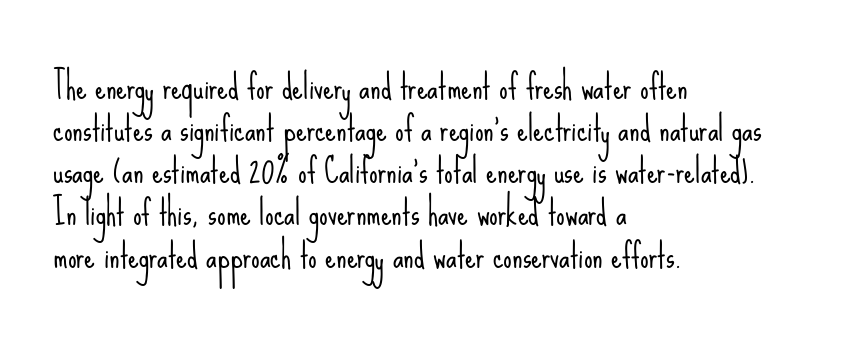
{"serif": "no", "italic": "no", "bold": "no", "weight": "light", "width": "condensed", "stroke_contrast": "low", "x_height": "small", "monospaced": "no", "underline": "no", "align": "left", "line_spacing_ratio": 1.24, "letter_spacing": "normal", "letter_spacing_em": 0.0, "glyph_px": 34}
